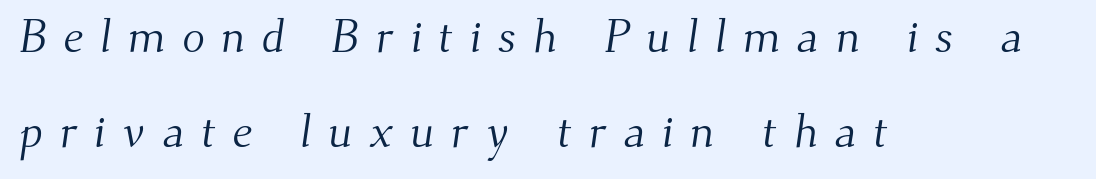
Q: Is the text bold? A: No.
Q: Is the typeface a serif or a sans-serif typeface? A: Serif.
Q: Is the text underlined? A: No.
Q: How is the paragraph aligned? A: Left-aligned.
Q: Is the spacing between letters normal or unusually wide? A: Unusually wide.
Q: Is the spacing between lines tight, normal or loose? A: Loose.
Q: Width (condensed, normal, or wide)? A: Normal.
Q: Stroke contrast? A: Medium.
Q: x-height? A: Small.
Q: Monospaced? A: No.
